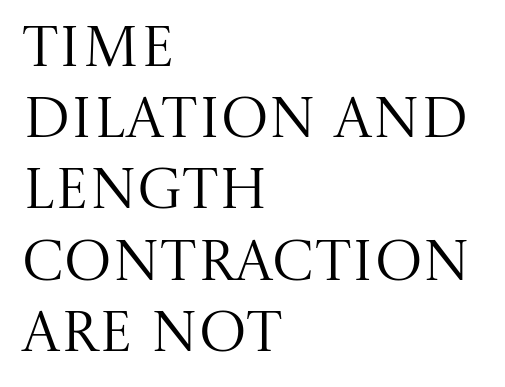
{"serif": "yes", "italic": "no", "bold": "no", "weight": "regular", "width": "normal", "stroke_contrast": "medium", "x_height": "large", "monospaced": "no", "underline": "no", "align": "left", "line_spacing": "normal", "line_spacing_ratio": 1.25, "letter_spacing": "normal", "letter_spacing_em": 0.0, "glyph_px": 57}
